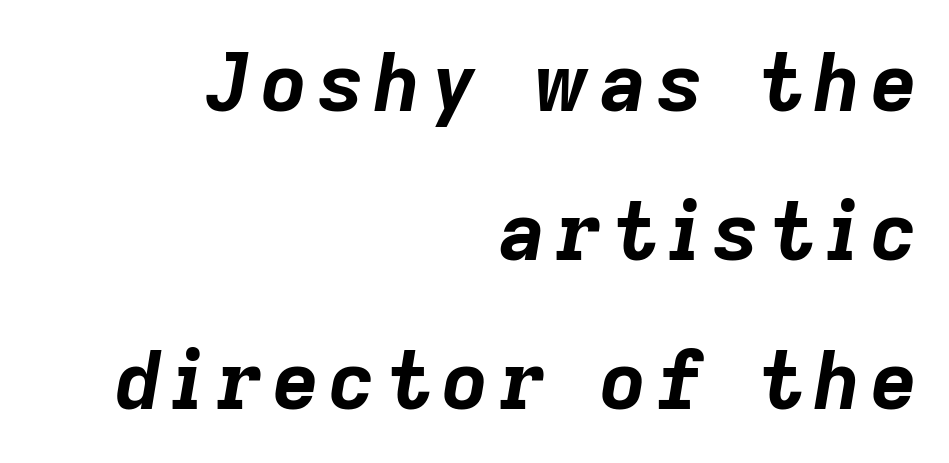
The image shows 80 px bold type, italic (leaning right); set right-aligned, line spacing 1.86x, not underlined; low stroke contrast and a medium x-height.
